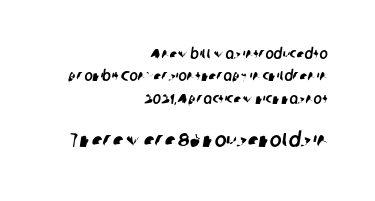
The image shows 20 px text type; set right-aligned, normal line spacing (1.6x), normal letter spacing, not underlined; the second (bottom) block is 1.43x larger.
